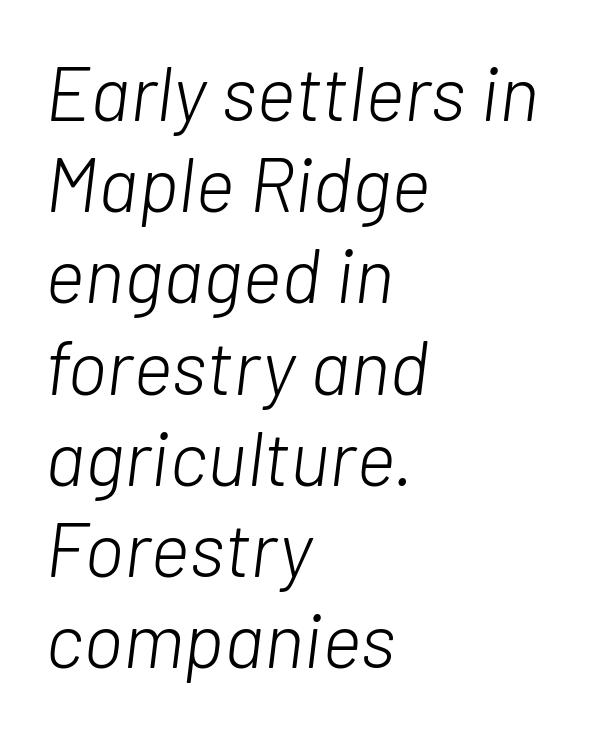
Q: Is the text bold? A: No.
Q: Is the text italic (slanted)? A: Yes, it leans right by about 7 degrees.
Q: Is the text underlined? A: No.
Q: How is the paragraph aligned? A: Left-aligned.
Q: Is the spacing between letters normal or unusually wide? A: Normal.
Q: Width (condensed, normal, or wide)? A: Normal.
Q: Stroke contrast? A: Low.
Q: x-height? A: Medium.
Q: Monospaced? A: No.
